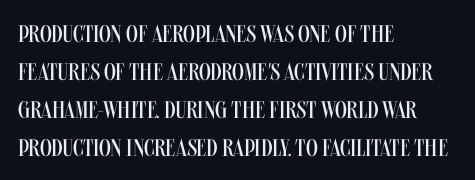
The image shows 24 px text type, upright; set left-aligned, normal line spacing (1.59x), normal letter spacing, not underlined.
